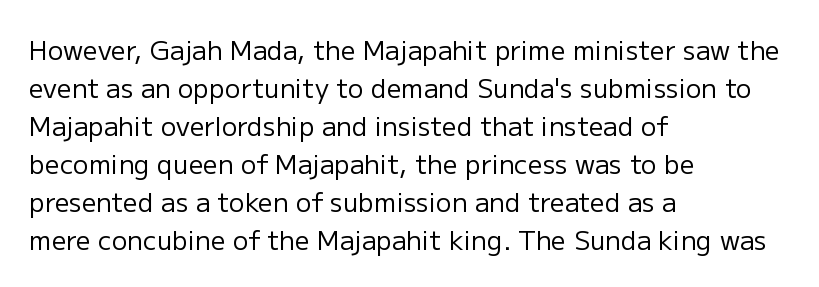
Q: Is the text bold? A: No.
Q: Is the text italic (slanted)? A: No, it is upright.
Q: Is the text underlined? A: No.
Q: How is the paragraph aligned? A: Left-aligned.
Q: Is the spacing between letters normal or unusually wide? A: Normal.
Q: Is the spacing between lines tight, normal or loose? A: Normal.
